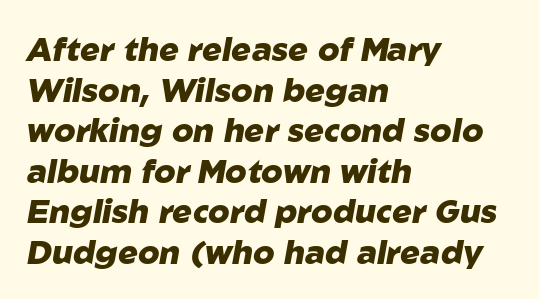
Q: Is the text bold? A: Yes.
Q: Is the text italic (slanted)? A: Yes, it leans right by about 10 degrees.
Q: Is the text underlined? A: No.
Q: How is the paragraph aligned? A: Left-aligned.
Q: Is the spacing between letters normal or unusually wide? A: Normal.
Q: Width (condensed, normal, or wide)? A: Normal.
Q: Stroke contrast? A: Low.
Q: x-height? A: Medium.
Q: Monospaced? A: No.
